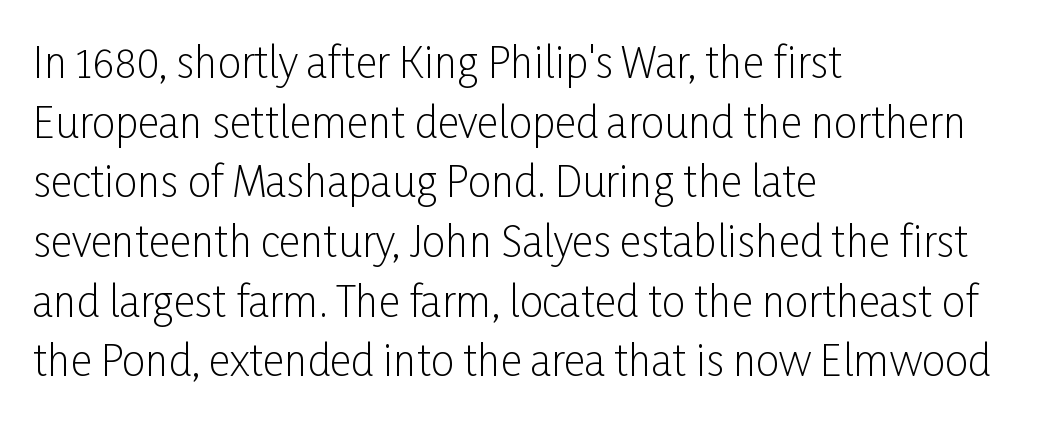
Stem width sits at or under what a default text font uses. Students, note that the glyphs here touch the page at normal intervals. Nope, no serifs anywhere on these letters. Normally led — the rows are evenly, conventionally spaced. Horizontally, the lines are justified to the leading edge only. A bare baseline throughout the passage.
